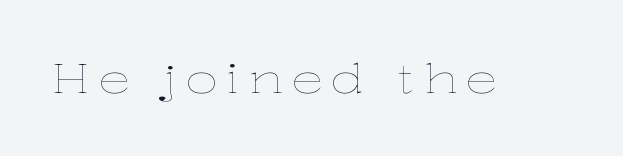
{"italic": "no", "bold": "no", "weight": "thin", "width": "wide", "stroke_contrast": "low", "x_height": "medium", "monospaced": "no", "underline": "no", "letter_spacing": "wide", "letter_spacing_em": 0.22, "glyph_px": 40}
